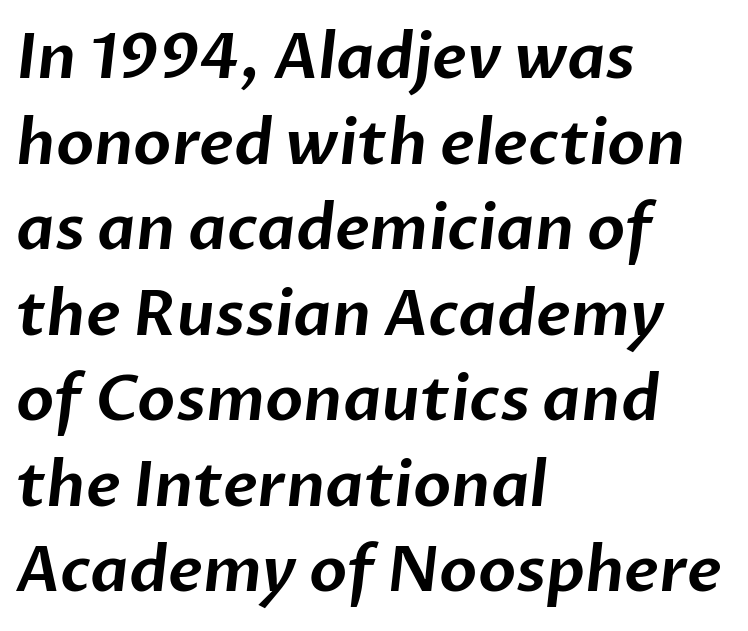
The image shows 62 px sans-serif type; set left-aligned, normal line spacing (1.38x), normal letter spacing, not underlined; low stroke contrast and a medium x-height.
